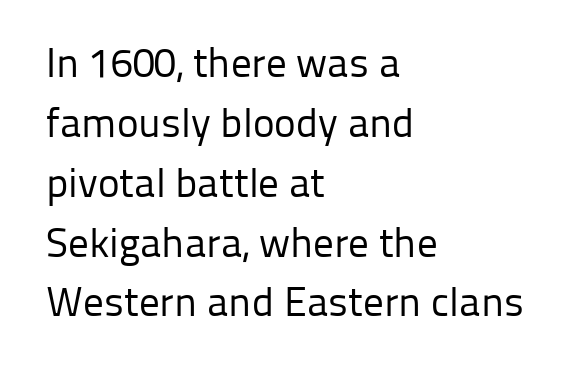
The image shows 41 px regular-weight sans-serif type, upright; set left-aligned, normal line spacing (1.46x), normal letter spacing, not underlined; low stroke contrast and a medium x-height.
